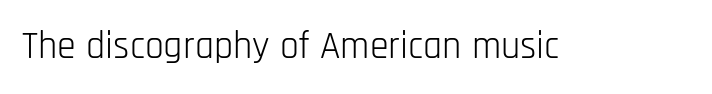
Q: Is the text bold? A: No.
Q: Is the text italic (slanted)? A: No, it is upright.
Q: Is the typeface a serif or a sans-serif typeface? A: Sans-serif.
Q: Is the text underlined? A: No.
Q: Is the spacing between letters normal or unusually wide? A: Normal.
Q: Width (condensed, normal, or wide)? A: Condensed.
Q: Stroke contrast? A: Low.
Q: x-height? A: Large.
Q: Monospaced? A: No.
